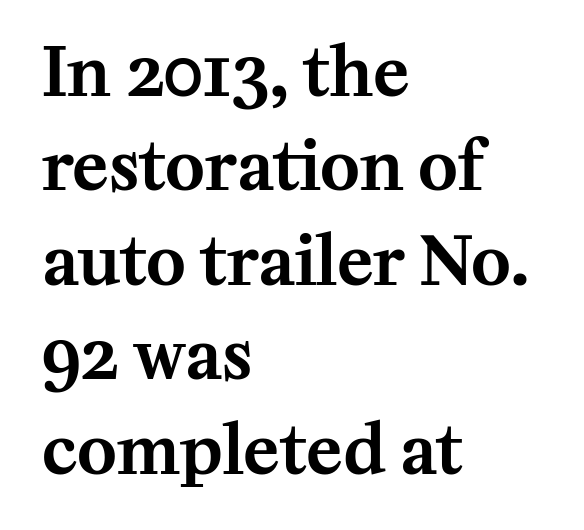
{"serif": "yes", "italic": "no", "width": "normal", "stroke_contrast": "medium", "x_height": "medium", "monospaced": "no", "underline": "no", "align": "left", "line_spacing": "normal", "line_spacing_ratio": 1.41, "letter_spacing": "normal", "letter_spacing_em": 0.0, "glyph_px": 67}
